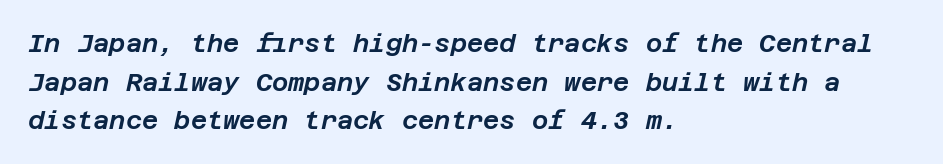
Q: Is the text italic (slanted)? A: Yes, it leans right by about 12 degrees.
Q: Is the text underlined? A: No.
Q: How is the paragraph aligned? A: Left-aligned.
Q: Is the spacing between letters normal or unusually wide? A: Normal.
Q: Is the spacing between lines tight, normal or loose? A: Normal.
